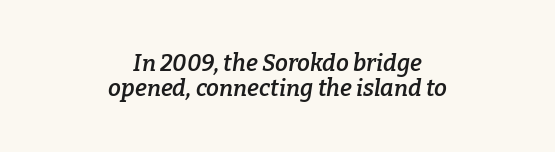
The image shows 23 px text type, italic (leaning right); set centered, tight line spacing (1.08x), normal letter spacing, not underlined.
